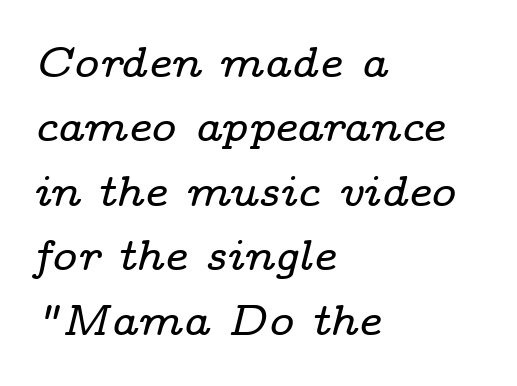
The image shows 43 px wide serif type, italic (leaning right); set left-aligned, normal line spacing (1.5x), normal letter spacing, not underlined; low stroke contrast and a medium x-height.
